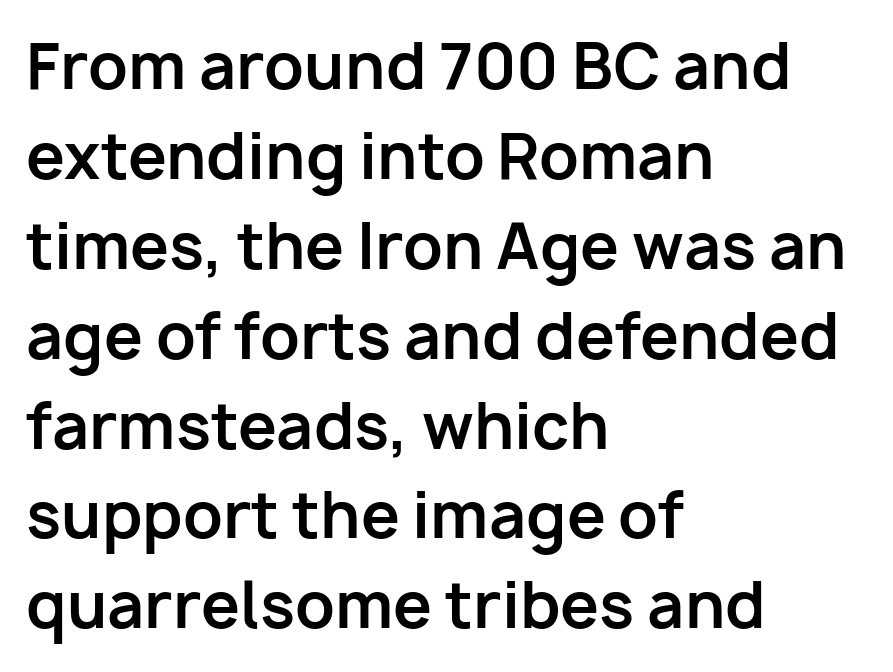
The image shows 62 px bold sans-serif type, upright; set left-aligned, normal line spacing (1.45x), normal letter spacing, not underlined; low stroke contrast and a medium x-height.
